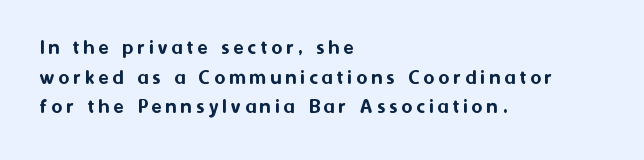
Does extra space separate the letters? Yes, quite a lot of it. Unmarked baselines from the first word to the last. The specimen reads as upright at a glance. Line starts are locked; line ends wander.
